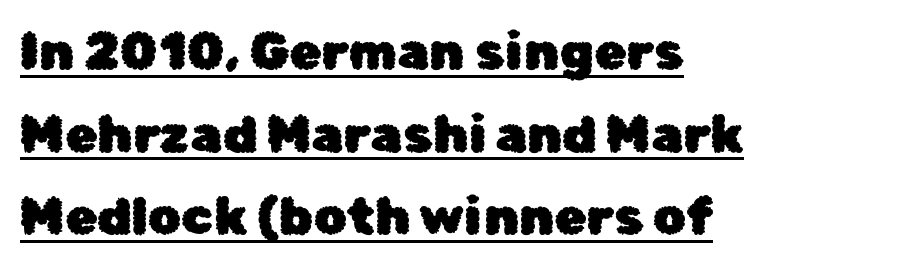
The image shows 52 px sans-serif type, upright; set left-aligned, normal line spacing (1.59x), normal letter spacing, underlined; low stroke contrast and a medium x-height.
